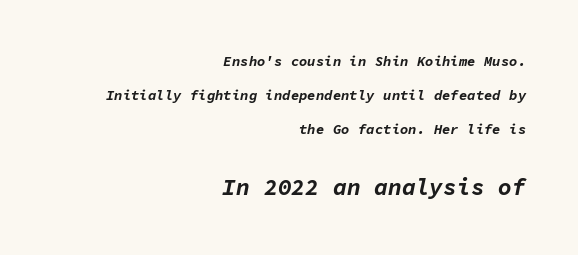
{"italic": "yes", "lean": "right", "slant_degrees": 11, "bold": "yes", "underline": "no", "align": "right", "line_spacing": "loose", "line_spacing_ratio": 2.42, "letter_spacing": "normal", "letter_spacing_em": 0.0, "larger_block": "second", "size_ratio": 1.64, "glyph_px": 23}
